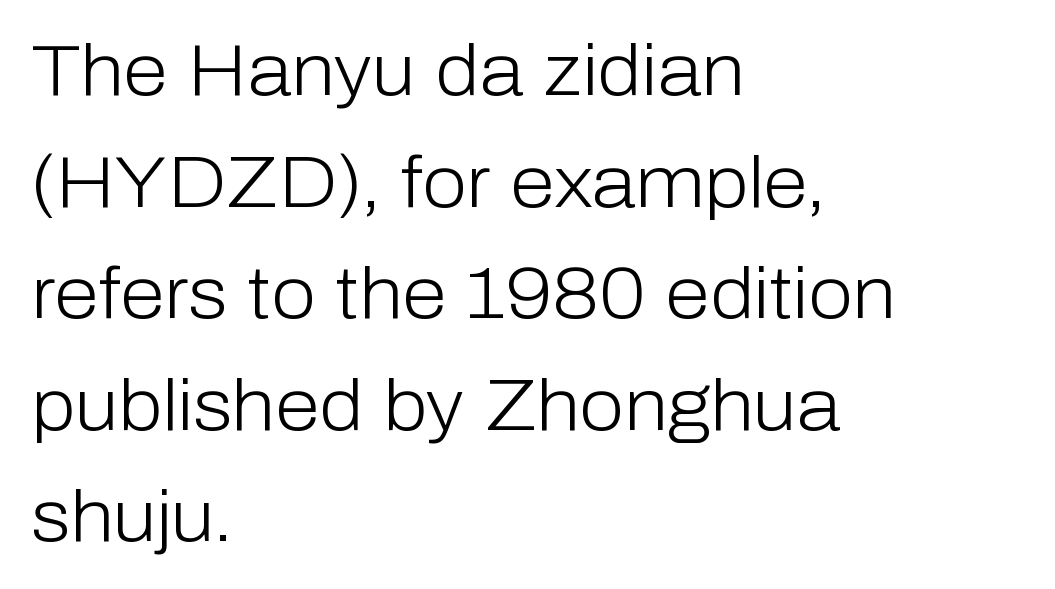
Q: Is the text bold? A: No.
Q: Is the text italic (slanted)? A: No, it is upright.
Q: Is the typeface a serif or a sans-serif typeface? A: Sans-serif.
Q: Is the text underlined? A: No.
Q: How is the paragraph aligned? A: Left-aligned.
Q: Is the spacing between letters normal or unusually wide? A: Normal.
Q: Is the spacing between lines tight, normal or loose? A: Normal.
Q: Width (condensed, normal, or wide)? A: Normal.
Q: Stroke contrast? A: Low.
Q: x-height? A: Medium.
Q: Monospaced? A: No.
